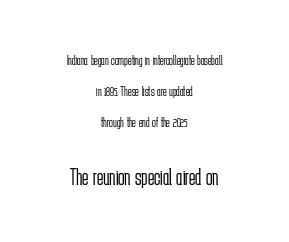
Two sizes are in play, and the larger belongs to the second block. One glance says open: line gaps are wider than usual. Check the space under the baseline: it is left empty. The weight would be labelled regular, book, light, or lighter still.
